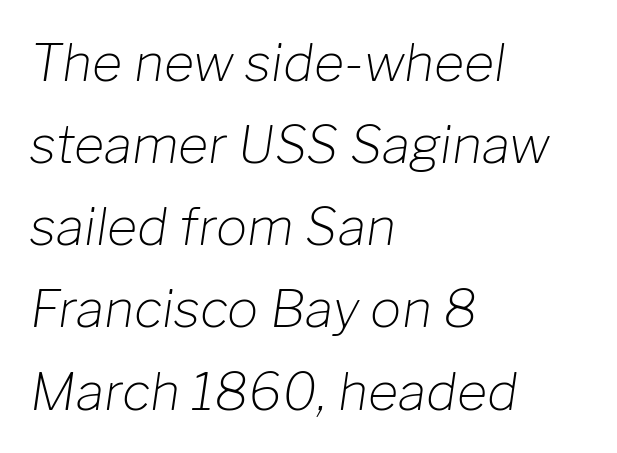
The image shows 52 px light type, italic (leaning right); set left-aligned, normal line spacing (1.58x), normal letter spacing, not underlined; low stroke contrast and a medium x-height.
